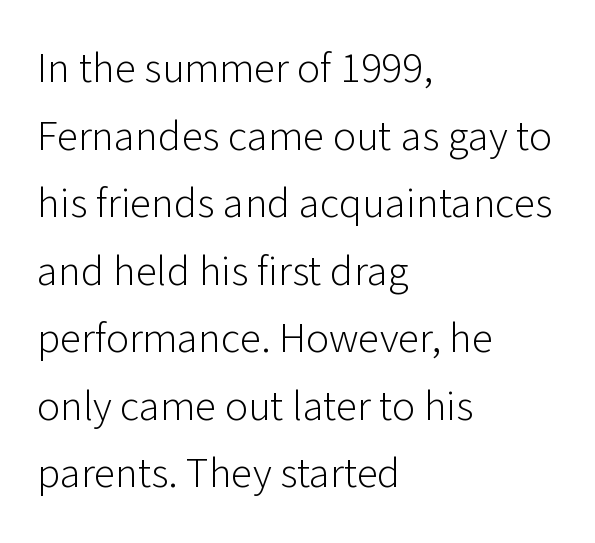
A light-to-regular cut is what we see here. Each new line begins a customary step beneath the previous one. No italicization has been applied; the sample stays upright. Leftover space on each line is placed entirely after the last word. The font family rendered here belongs to the sans-serif group.
